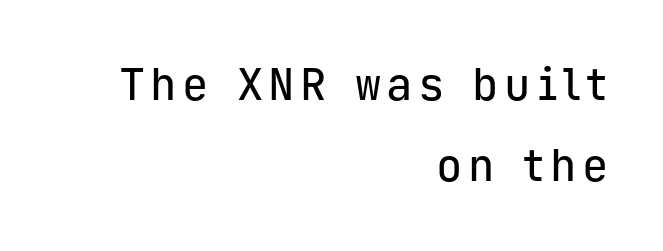
Q: Is the text italic (slanted)? A: No, it is upright.
Q: Is the typeface a serif or a sans-serif typeface? A: Sans-serif.
Q: Is the text underlined? A: No.
Q: How is the paragraph aligned? A: Right-aligned.
Q: Width (condensed, normal, or wide)? A: Normal.
Q: Stroke contrast? A: Low.
Q: x-height? A: Medium.
Q: Monospaced? A: Yes.
